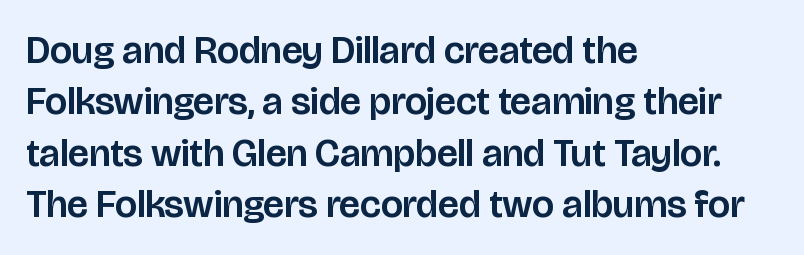
The image shows 39 px sans-serif type, upright; set left-aligned, normal line spacing (1.32x), normal letter spacing, not underlined; low stroke contrast and a large x-height.
